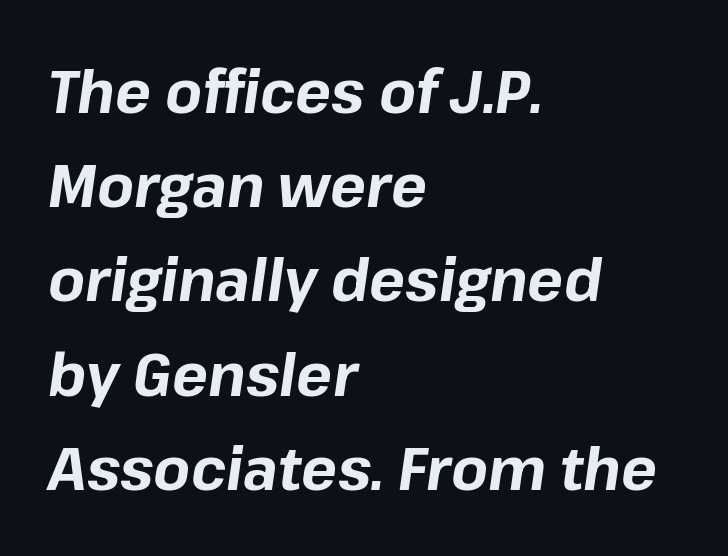
Q: Is the text bold? A: Yes.
Q: Is the text italic (slanted)? A: Yes, it leans right by about 8 degrees.
Q: Is the text underlined? A: No.
Q: How is the paragraph aligned? A: Left-aligned.
Q: Is the spacing between letters normal or unusually wide? A: Normal.
Q: Is the spacing between lines tight, normal or loose? A: Normal.
Q: Width (condensed, normal, or wide)? A: Normal.
Q: Stroke contrast? A: Low.
Q: x-height? A: Medium.
Q: Monospaced? A: No.
